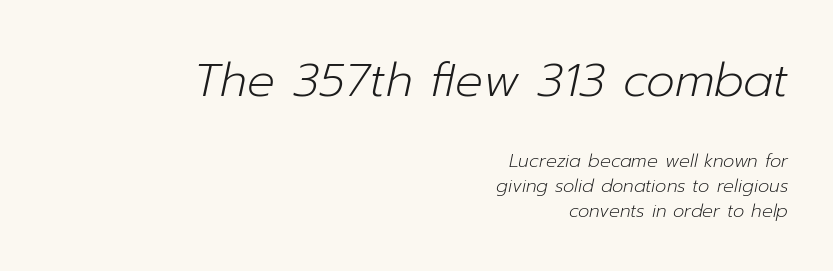
The image shows 46 px light type, italic (leaning right); set right-aligned, normal line spacing (1.41x), normal letter spacing, not underlined; the first (top) block is 2.56x larger; low stroke contrast and a medium x-height.
